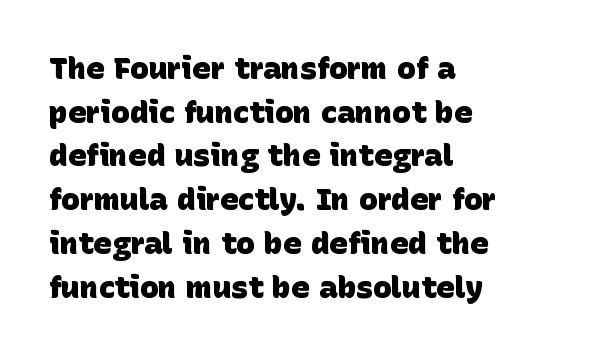
Q: Is the text bold? A: Yes.
Q: Is the typeface a serif or a sans-serif typeface? A: Sans-serif.
Q: Is the text underlined? A: No.
Q: How is the paragraph aligned? A: Left-aligned.
Q: Is the spacing between letters normal or unusually wide? A: Normal.
Q: Is the spacing between lines tight, normal or loose? A: Normal.
Q: Width (condensed, normal, or wide)? A: Normal.
Q: Stroke contrast? A: Low.
Q: x-height? A: Large.
Q: Monospaced? A: No.
